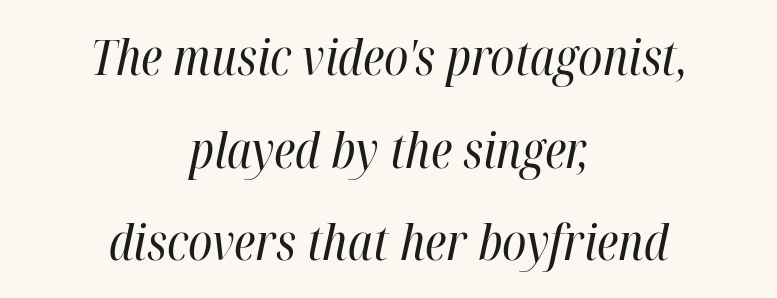
Letter spacing: default. Think of a printed novel: that variable character pitch is what you see here. Slant detected: the letters are inclined. The weight would be labelled regular, book, light, or lighter still. Underlining? Definitely not there. Reading down the block, each line starts at a different indent, mirrored at its end.
